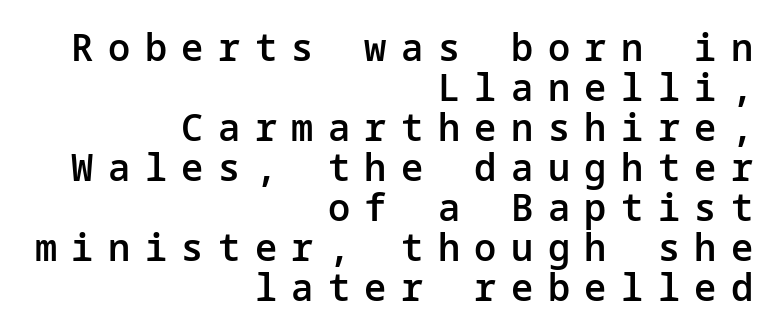
Quick note: not italic, upright. This sample trades vertical openness for compactness between lines. As a designer I'd log this as weight 600, semibold. The gaps between neighbouring characters are conspicuously large. Right-aligned paragraph, ragged on the left. Descenders hang freely into open space.
